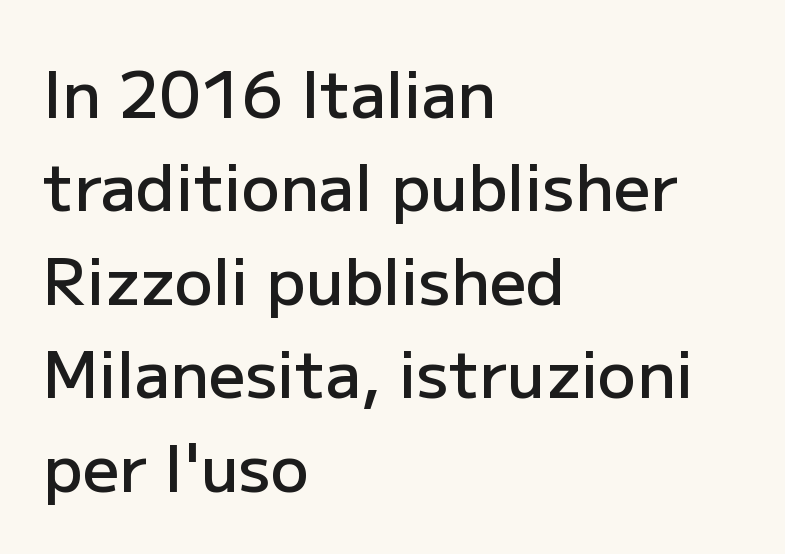
{"serif": "no", "italic": "no", "bold": "semi", "weight": "semibold", "width": "normal", "stroke_contrast": "low", "x_height": "medium", "monospaced": "no", "underline": "no", "align": "left", "line_spacing": "normal", "line_spacing_ratio": 1.46, "letter_spacing": "normal", "letter_spacing_em": 0.0, "glyph_px": 64}
